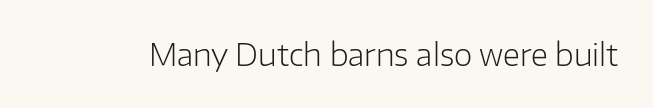
{"serif": "no", "italic": "no", "bold": "no", "weight": "light", "width": "normal", "stroke_contrast": "low", "x_height": "medium", "monospaced": "no", "underline": "no", "letter_spacing": "normal", "letter_spacing_em": 0.0, "glyph_px": 30}
